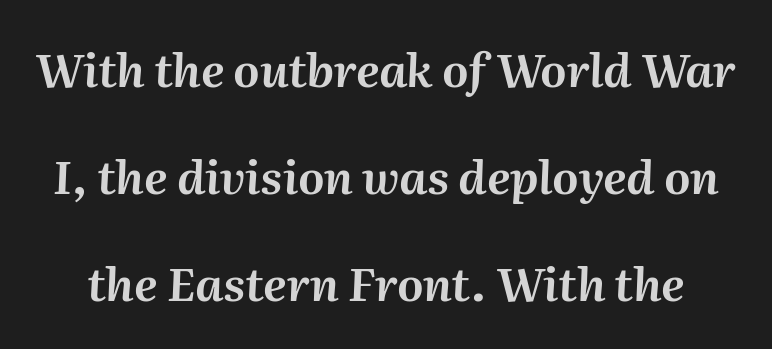
Q: Is the text italic (slanted)? A: Yes, it leans right by about 2 degrees.
Q: Is the text underlined? A: No.
Q: Is the spacing between letters normal or unusually wide? A: Normal.
Q: Is the spacing between lines tight, normal or loose? A: Loose.
Q: Width (condensed, normal, or wide)? A: Normal.
Q: Stroke contrast? A: Medium.
Q: x-height? A: Medium.
Q: Monospaced? A: No.
